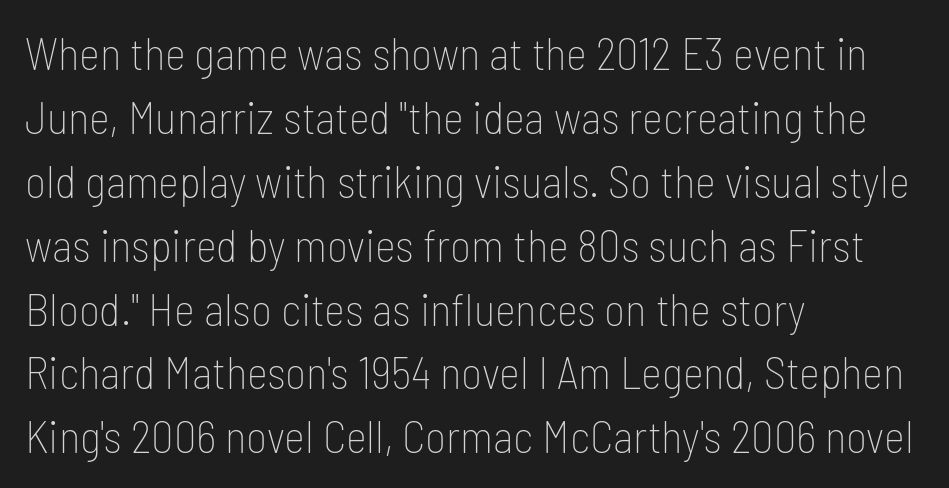
Q: Is the text bold? A: No.
Q: Is the text italic (slanted)? A: No, it is upright.
Q: Is the typeface a serif or a sans-serif typeface? A: Sans-serif.
Q: Is the text underlined? A: No.
Q: How is the paragraph aligned? A: Left-aligned.
Q: Is the spacing between letters normal or unusually wide? A: Normal.
Q: Is the spacing between lines tight, normal or loose? A: Normal.
Q: Width (condensed, normal, or wide)? A: Condensed.
Q: Stroke contrast? A: Low.
Q: x-height? A: Medium.
Q: Monospaced? A: No.
